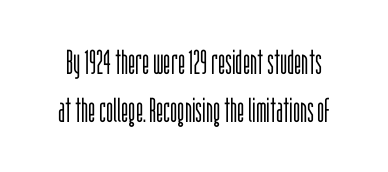
Regular leading. The face used here is rendered with its standard letterfit. These lines are rendered in a variable-pitch font. Examine the stroke ends and you'll find no serifs. Italic: no, the glyphs are upright roman. The glyphs are unaccompanied by any horizontal stroke below them.
